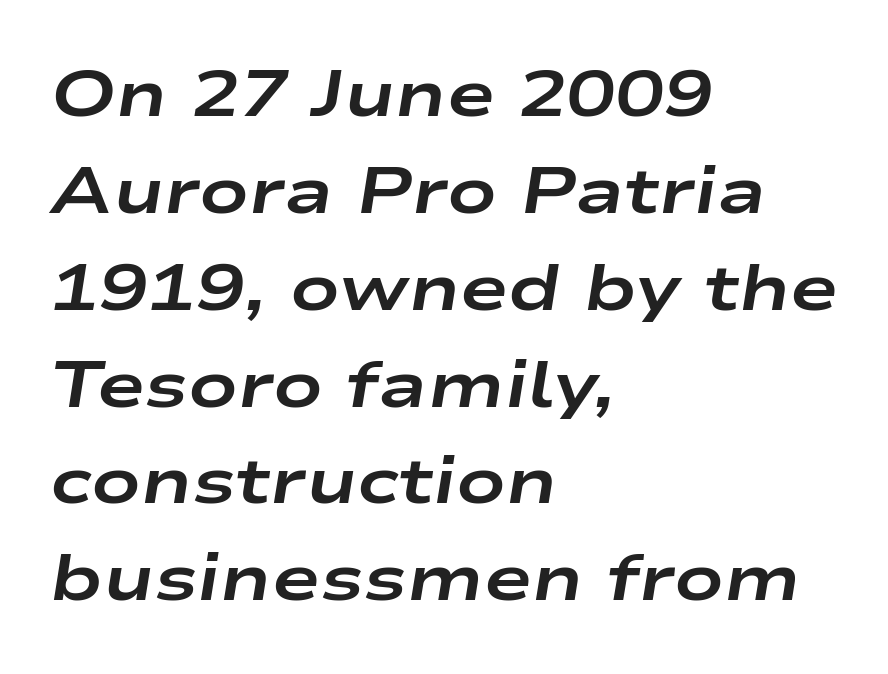
The image shows 65 px bold, wide type, italic (leaning right); set left-aligned, normal line spacing (1.49x), normal letter spacing, not underlined; low stroke contrast and a medium x-height.
